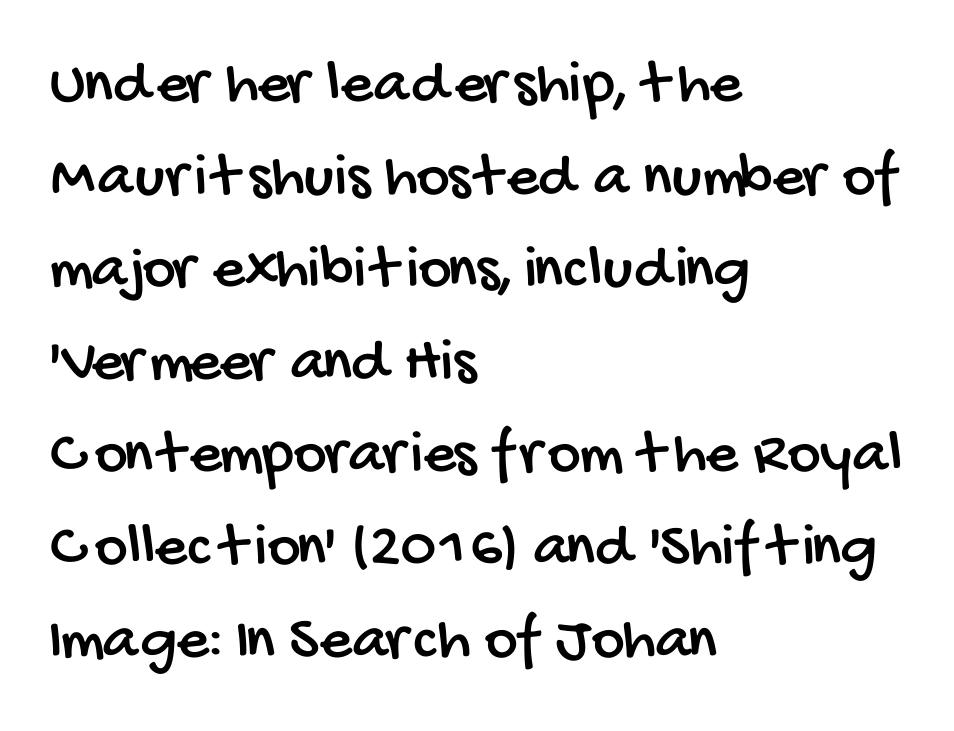
Q: Is the typeface a serif or a sans-serif typeface? A: Sans-serif.
Q: Is the text underlined? A: No.
Q: How is the paragraph aligned? A: Left-aligned.
Q: Is the spacing between letters normal or unusually wide? A: Normal.
Q: Is the spacing between lines tight, normal or loose? A: Normal.
Q: Width (condensed, normal, or wide)? A: Condensed.
Q: Stroke contrast? A: Low.
Q: x-height? A: Large.
Q: Monospaced? A: No.
